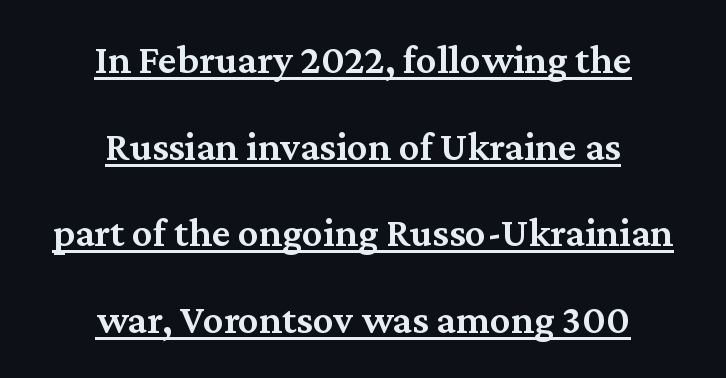
The image shows 41 px semibold serif type, upright; set centered, loose line spacing (2.11x), normal letter spacing, underlined; medium stroke contrast and a medium x-height.
